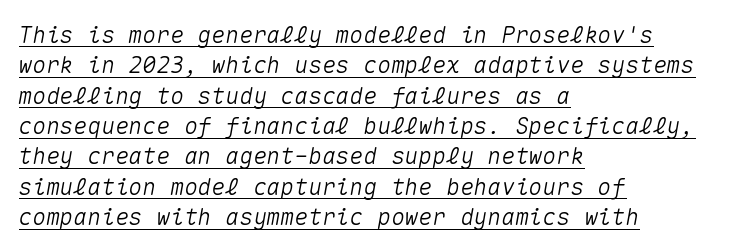
The axis of the letterforms is tilted away from vertical. Whoever set this chose a conventional vertical rhythm. Decoration check: the copy is underlined. Honestly, the letter spacing is just normal — you wouldn't notice it. A classic flush-left, rag-right setting is used for this passage.
